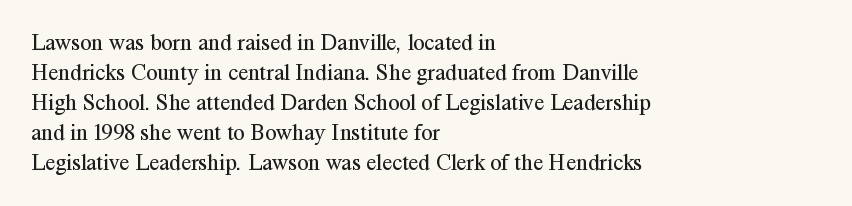
Q: Is the text bold? A: No.
Q: Is the text italic (slanted)? A: No, it is upright.
Q: Is the text underlined? A: No.
Q: How is the paragraph aligned? A: Left-aligned.
Q: Is the spacing between letters normal or unusually wide? A: Normal.
Q: Is the spacing between lines tight, normal or loose? A: Normal.
